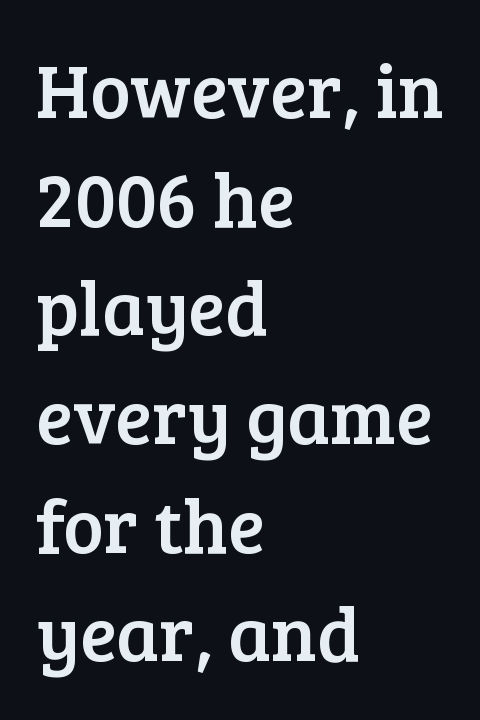
The image shows 76 px serif type, upright; set left-aligned, normal line spacing (1.43x), normal letter spacing, not underlined; low stroke contrast and a medium x-height.
